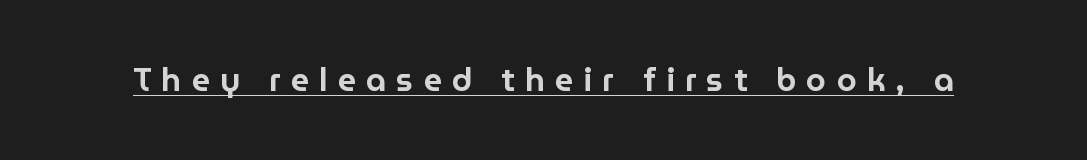
Q: Is the text italic (slanted)? A: No, it is upright.
Q: Is the typeface a serif or a sans-serif typeface? A: Sans-serif.
Q: Is the text underlined? A: Yes.
Q: Is the spacing between letters normal or unusually wide? A: Unusually wide.
Q: Width (condensed, normal, or wide)? A: Normal.
Q: Stroke contrast? A: Low.
Q: x-height? A: Medium.
Q: Monospaced? A: No.
